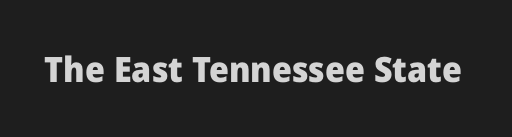
Q: Is the text bold? A: Yes.
Q: Is the text italic (slanted)? A: No, it is upright.
Q: Is the typeface a serif or a sans-serif typeface? A: Sans-serif.
Q: Is the text underlined? A: No.
Q: Is the spacing between letters normal or unusually wide? A: Normal.
Q: Width (condensed, normal, or wide)? A: Normal.
Q: Stroke contrast? A: Low.
Q: x-height? A: Medium.
Q: Monospaced? A: No.
